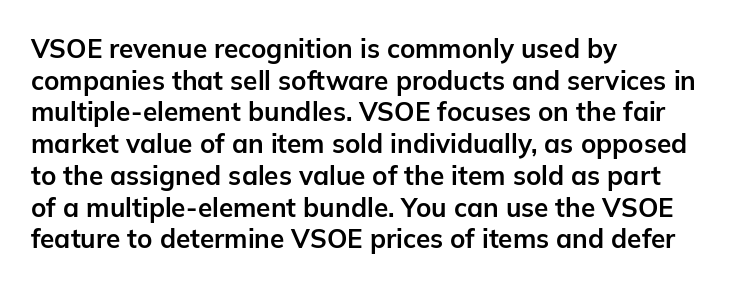
Q: Is the text bold? A: Yes.
Q: Is the text italic (slanted)? A: No, it is upright.
Q: Is the text underlined? A: No.
Q: How is the paragraph aligned? A: Left-aligned.
Q: Is the spacing between letters normal or unusually wide? A: Normal.
